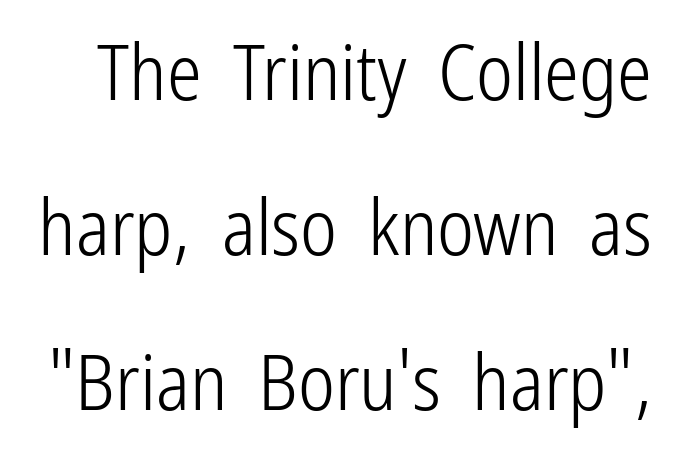
Default kerning and tracking; the words read as compact shapes. Each new line begins a long way beneath the previous one. Is this a sans? Yes — the strokes have no serifs. The weight would be labelled regular, book, light, or lighter still.
